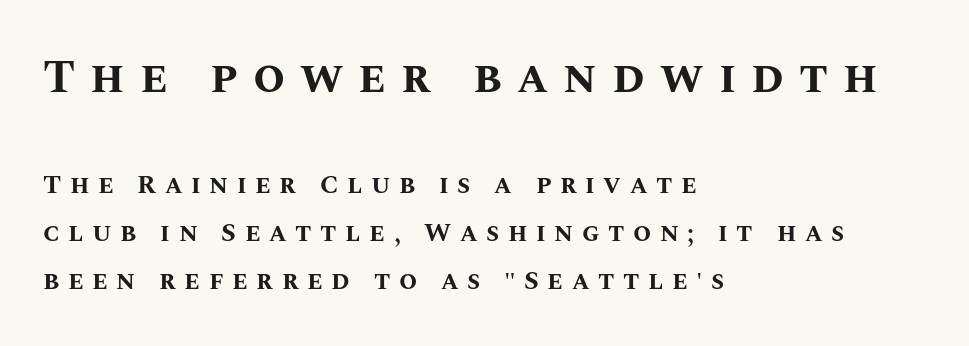
Q: Is the text bold? A: Yes.
Q: Is the text italic (slanted)? A: No, it is upright.
Q: Is the text underlined? A: No.
Q: How is the paragraph aligned? A: Left-aligned.
Q: Is the spacing between letters normal or unusually wide? A: Unusually wide.
Q: Which block of text is set in a larger size, the first (top) or the second (bottom)? A: The first (top) one.
Q: Width (condensed, normal, or wide)? A: Normal.
Q: Stroke contrast? A: Medium.
Q: x-height? A: Large.
Q: Monospaced? A: No.
